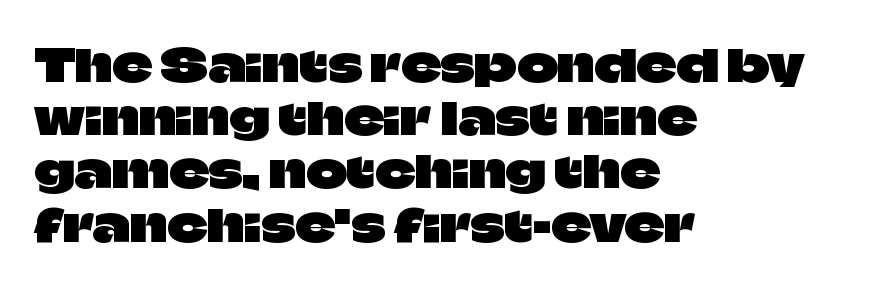
The image shows 44 px sans-serif type, upright; set left-aligned, line spacing 1.21x, normal letter spacing, not underlined; low stroke contrast and a large x-height.
